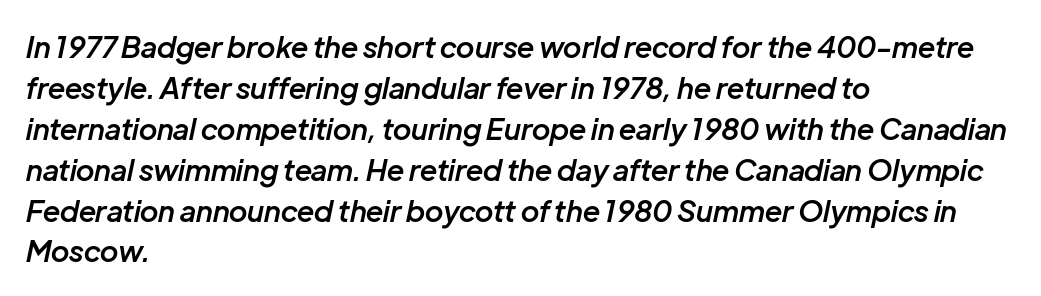
The image shows 29 px semibold type, italic (leaning right); set left-aligned, normal line spacing (1.41x), normal letter spacing, not underlined; low stroke contrast and a medium x-height.
